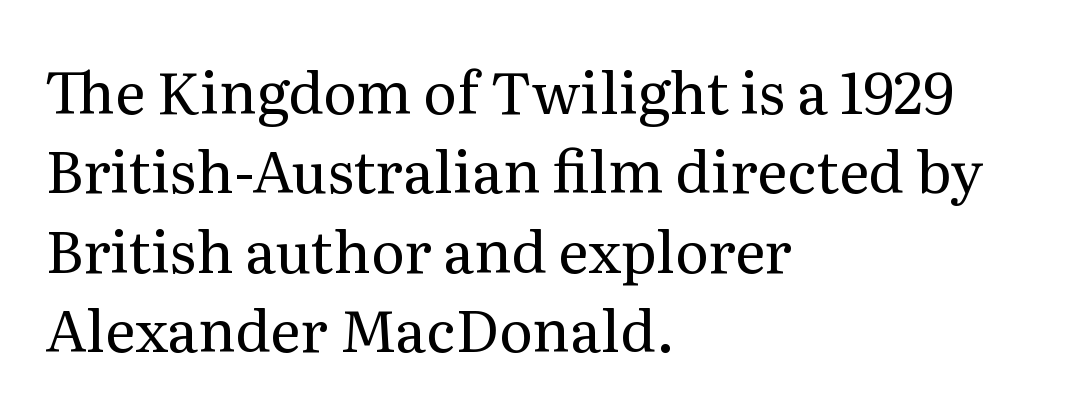
Q: Is the text bold? A: No.
Q: Is the text italic (slanted)? A: No, it is upright.
Q: Is the typeface a serif or a sans-serif typeface? A: Serif.
Q: Is the text underlined? A: No.
Q: How is the paragraph aligned? A: Left-aligned.
Q: Is the spacing between letters normal or unusually wide? A: Normal.
Q: Is the spacing between lines tight, normal or loose? A: Normal.
Q: Width (condensed, normal, or wide)? A: Normal.
Q: Stroke contrast? A: Medium.
Q: x-height? A: Medium.
Q: Monospaced? A: No.
